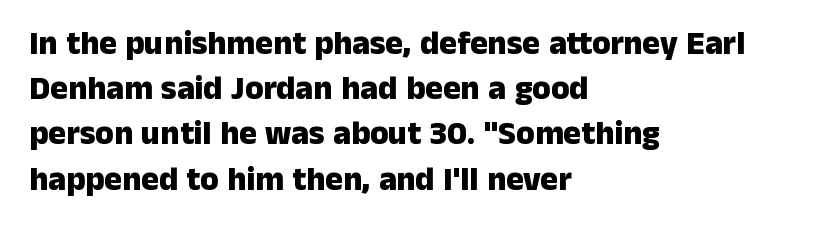
The image shows 33 px heavy sans-serif type, upright; set left-aligned, normal line spacing (1.37x), normal letter spacing, not underlined; low stroke contrast and a medium x-height.
